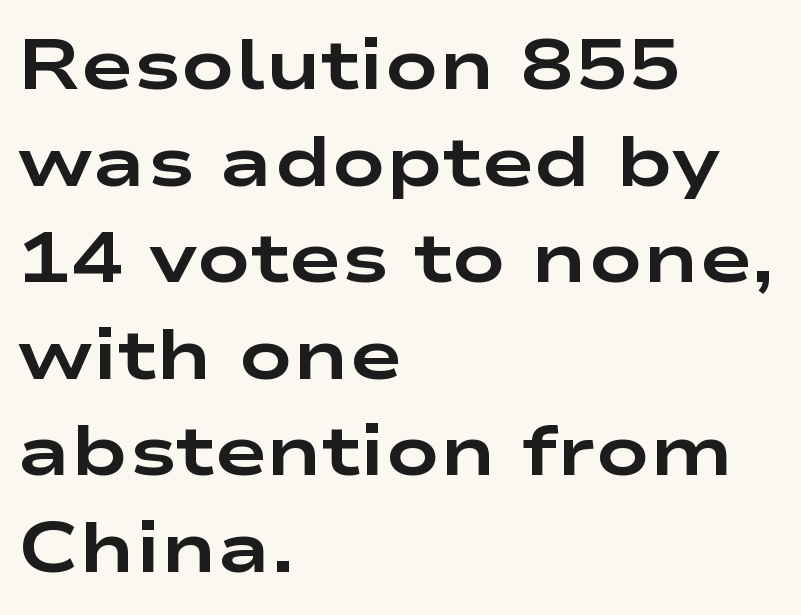
The image shows 71 px bold, wide sans-serif type, upright; set left-aligned, normal line spacing (1.36x), normal letter spacing, not underlined; low stroke contrast and a medium x-height.
